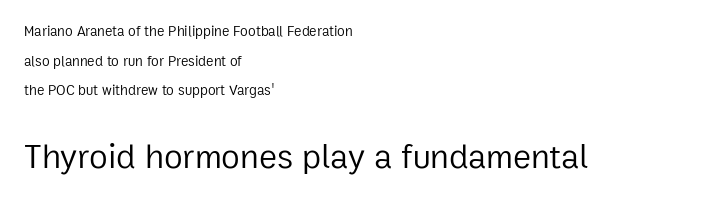
Q: Is the text bold? A: No.
Q: Is the text italic (slanted)? A: No, it is upright.
Q: Is the typeface a serif or a sans-serif typeface? A: Sans-serif.
Q: Is the text underlined? A: No.
Q: How is the paragraph aligned? A: Left-aligned.
Q: Is the spacing between letters normal or unusually wide? A: Normal.
Q: Is the spacing between lines tight, normal or loose? A: Loose.
Q: Which block of text is set in a larger size, the first (top) or the second (bottom)? A: The second (bottom) one.
Q: Width (condensed, normal, or wide)? A: Normal.
Q: Stroke contrast? A: Low.
Q: x-height? A: Medium.
Q: Monospaced? A: No.
